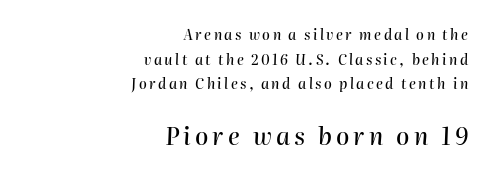
Q: Is the text italic (slanted)? A: Yes, it leans right by about 2 degrees.
Q: Is the text underlined? A: No.
Q: How is the paragraph aligned? A: Right-aligned.
Q: Which block of text is set in a larger size, the first (top) or the second (bottom)? A: The second (bottom) one.
